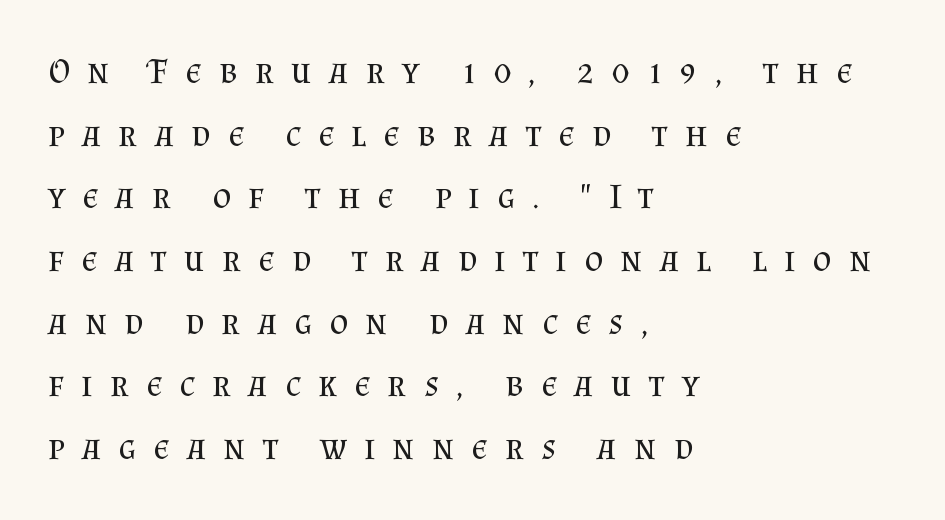
{"serif": "yes", "italic": "no", "bold": "no", "weight": "regular", "width": "normal", "stroke_contrast": "medium", "x_height": "small", "monospaced": "no", "underline": "no", "align": "left", "line_spacing_ratio": 1.74, "letter_spacing": "wide", "letter_spacing_em": 0.48, "glyph_px": 36}
